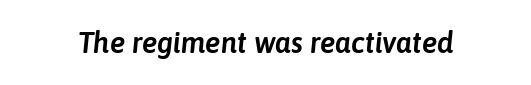
The image shows 29 px text type, italic (leaning right); set normal letter spacing, not underlined; low stroke contrast and a medium x-height.
